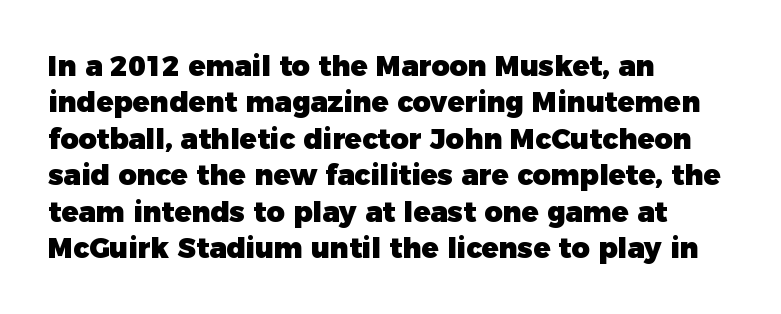
Q: Is the text bold? A: Yes.
Q: Is the text italic (slanted)? A: No, it is upright.
Q: Is the typeface a serif or a sans-serif typeface? A: Sans-serif.
Q: Is the text underlined? A: No.
Q: How is the paragraph aligned? A: Left-aligned.
Q: Is the spacing between letters normal or unusually wide? A: Normal.
Q: Is the spacing between lines tight, normal or loose? A: Normal.
Q: Width (condensed, normal, or wide)? A: Normal.
Q: Stroke contrast? A: Low.
Q: x-height? A: Medium.
Q: Monospaced? A: No.
